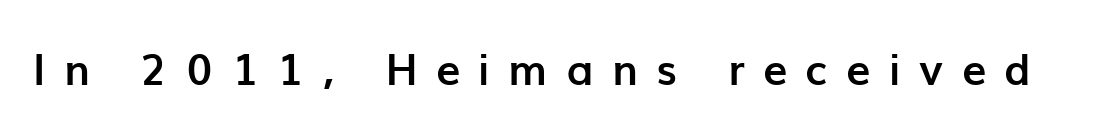
{"serif": "no", "italic": "no", "bold": "yes", "weight": "semibold", "width": "normal", "stroke_contrast": "low", "x_height": "medium", "monospaced": "no", "underline": "no", "letter_spacing": "wide", "letter_spacing_em": 0.44, "glyph_px": 43}
